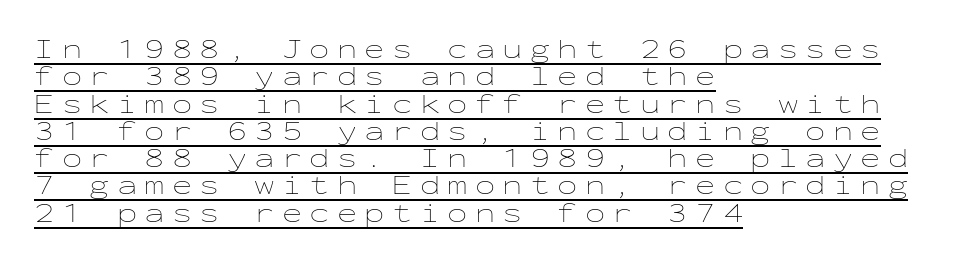
Q: Is the text bold? A: No.
Q: Is the text italic (slanted)? A: No, it is upright.
Q: Is the text underlined? A: Yes.
Q: How is the paragraph aligned? A: Left-aligned.
Q: Is the spacing between letters normal or unusually wide? A: Unusually wide.
Q: Is the spacing between lines tight, normal or loose? A: Tight.
